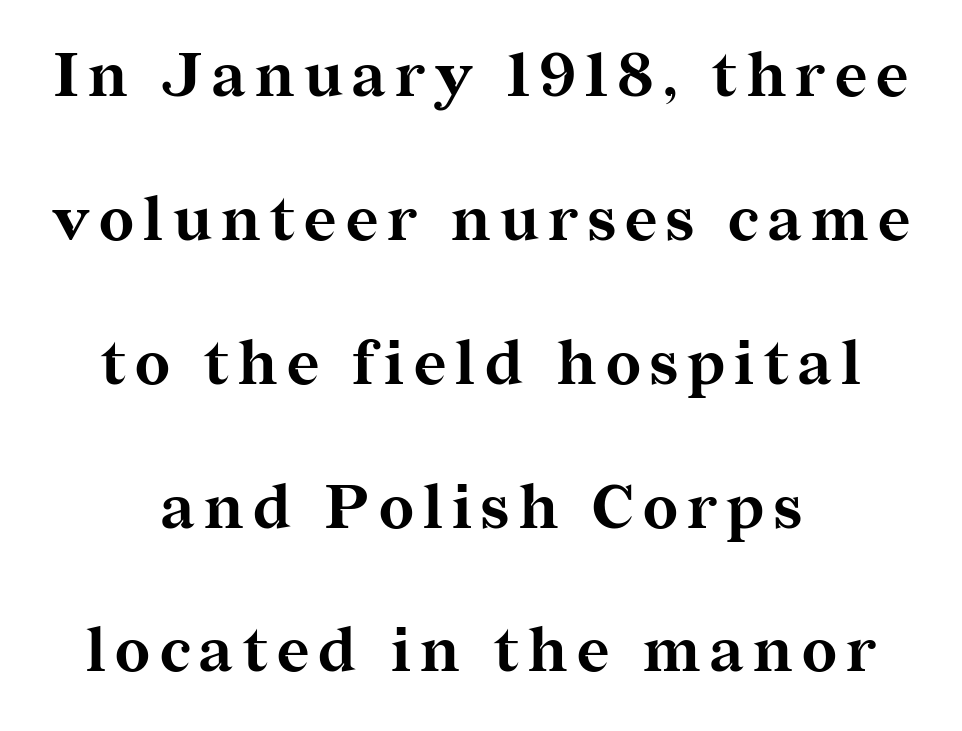
{"serif": "yes", "italic": "no", "bold": "yes", "weight": "bold", "width": "normal", "stroke_contrast": "medium", "x_height": "medium", "monospaced": "no", "underline": "no", "align": "center", "line_spacing": "loose", "line_spacing_ratio": 2.32, "glyph_px": 62}
